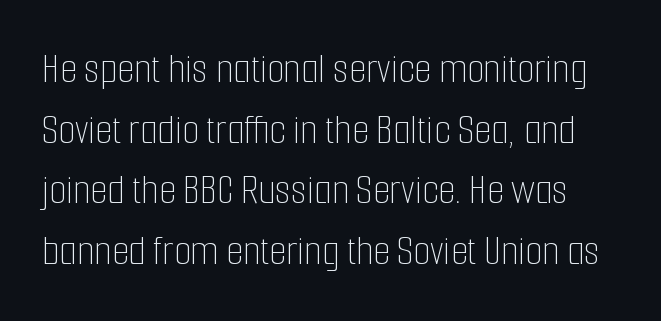
The image shows 44 px thin, condensed type, upright; set normal line spacing (1.38x), normal letter spacing, not underlined; low stroke contrast and a medium x-height.
